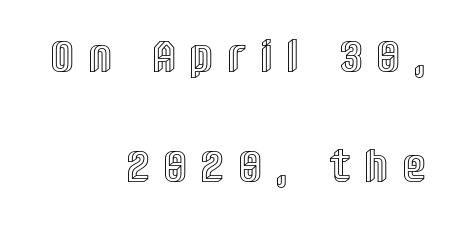
The image shows 45 px condensed type, upright; set right-aligned, loose line spacing (2.44x), unusually wide letter spacing (+0.4 em), not underlined; a large x-height.
